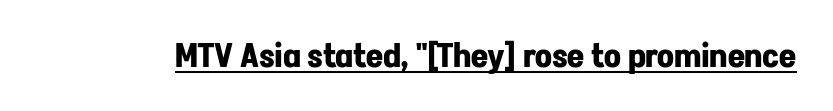
The image shows 33 px bold sans-serif type, upright; set normal letter spacing, underlined; low stroke contrast and a medium x-height.
